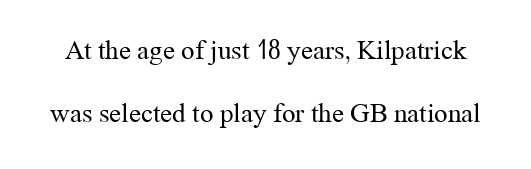
Students, note that the glyphs here touch the page at normal intervals. A bare baseline throughout the passage. Vertical strokes here are truly vertical. Reading down the column, the eye jumps a long way to each next line. Caption: face not bold, strokes unweighted.
